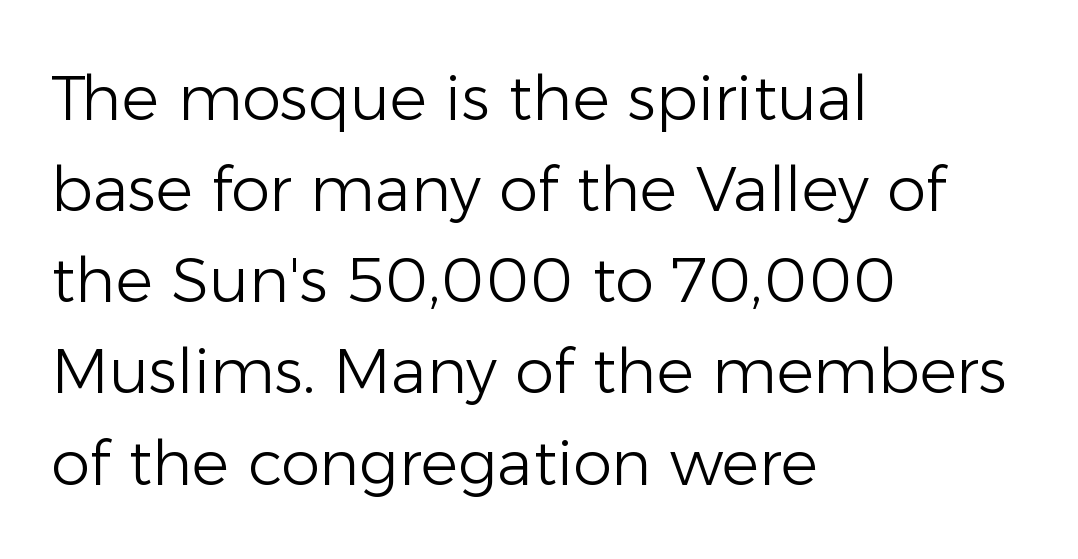
{"serif": "no", "italic": "no", "bold": "no", "weight": "light", "width": "normal", "stroke_contrast": "low", "x_height": "medium", "monospaced": "no", "underline": "no", "align": "left", "line_spacing": "normal", "line_spacing_ratio": 1.47, "letter_spacing": "normal", "letter_spacing_em": 0.0, "glyph_px": 62}
